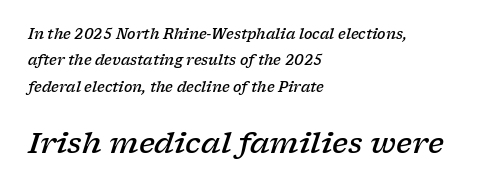
Q: Is the text bold? A: Semi-bold.
Q: Is the text italic (slanted)? A: Yes, it leans right by about 17 degrees.
Q: Is the typeface a serif or a sans-serif typeface? A: Serif.
Q: Is the text underlined? A: No.
Q: How is the paragraph aligned? A: Left-aligned.
Q: Is the spacing between letters normal or unusually wide? A: Normal.
Q: Which block of text is set in a larger size, the first (top) or the second (bottom)? A: The second (bottom) one.
Q: Width (condensed, normal, or wide)? A: Wide.
Q: Stroke contrast? A: Low.
Q: x-height? A: Medium.
Q: Monospaced? A: No.
